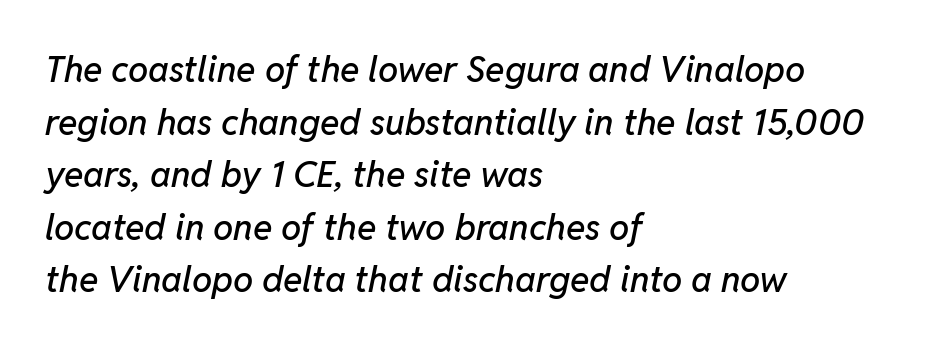
{"italic": "yes", "lean": "right", "slant_degrees": 11, "width": "normal", "stroke_contrast": "low", "x_height": "medium", "monospaced": "no", "underline": "no", "align": "left", "line_spacing": "normal", "line_spacing_ratio": 1.46, "letter_spacing": "normal", "letter_spacing_em": 0.0, "glyph_px": 36}
